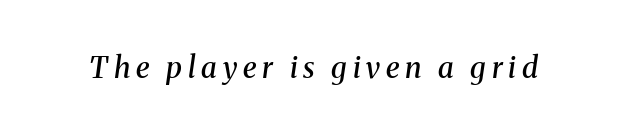
Q: Is the text bold? A: Semi-bold.
Q: Is the text italic (slanted)? A: Yes, it leans right by about 8 degrees.
Q: Is the typeface a serif or a sans-serif typeface? A: Serif.
Q: Is the text underlined? A: No.
Q: Is the spacing between letters normal or unusually wide? A: Unusually wide.
Q: Width (condensed, normal, or wide)? A: Normal.
Q: Stroke contrast? A: Medium.
Q: x-height? A: Medium.
Q: Monospaced? A: No.
